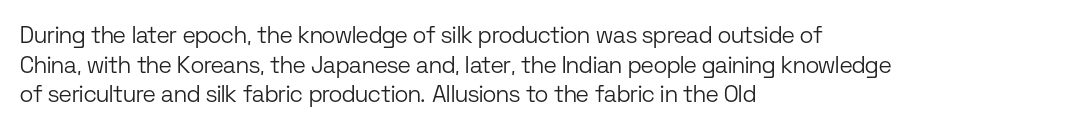
The image shows 23 px text type, upright; set left-aligned, normal line spacing (1.29x), normal letter spacing, not underlined.
